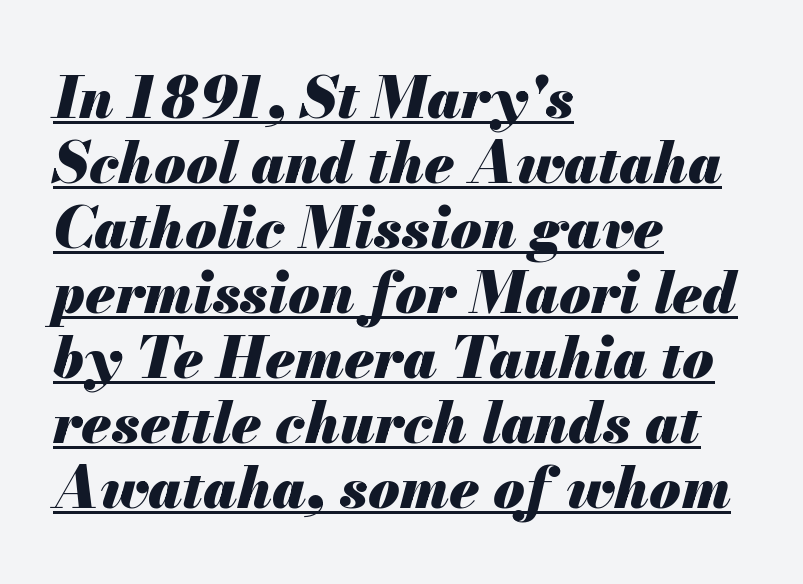
The image shows 57 px heavy type, italic (leaning right); set left-aligned, tight line spacing (1.14x), normal letter spacing, underlined; medium stroke contrast and a small x-height.
